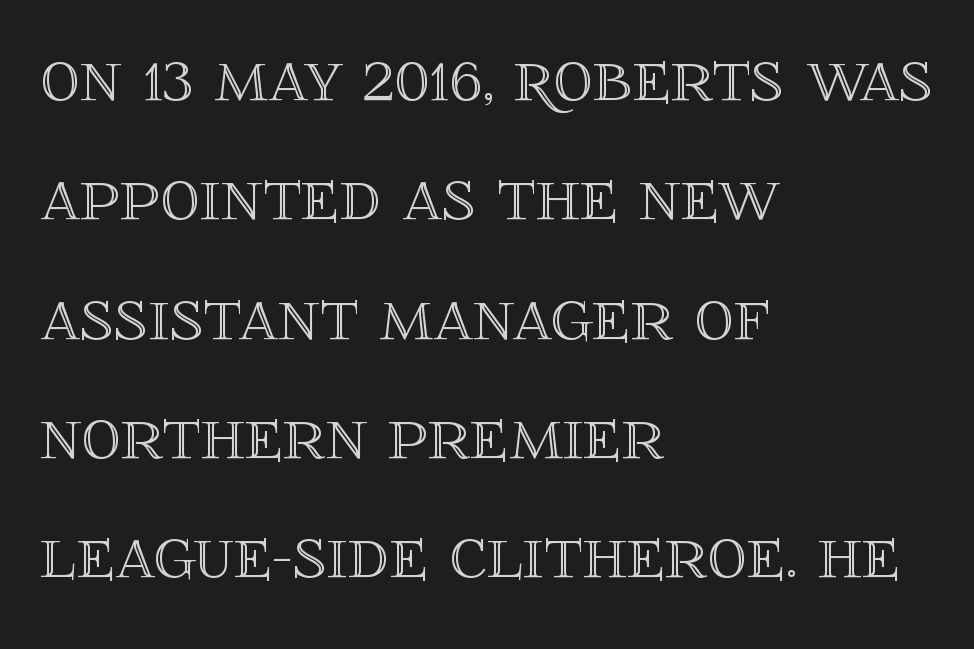
{"italic": "no", "width": "normal", "x_height": "large", "monospaced": "no", "underline": "no", "align": "left", "line_spacing": "normal", "line_spacing_ratio": 1.51, "letter_spacing": "normal", "letter_spacing_em": 0.0, "glyph_px": 79}
